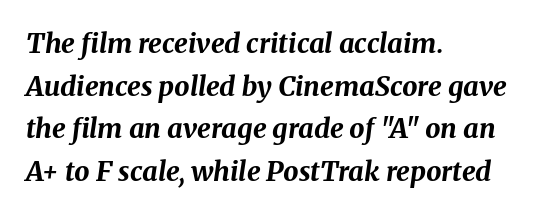
{"italic": "yes", "lean": "right", "slant_degrees": 8, "bold": "yes", "underline": "no", "align": "left", "line_spacing": "normal", "line_spacing_ratio": 1.58, "letter_spacing": "normal", "letter_spacing_em": 0.0, "glyph_px": 27}
